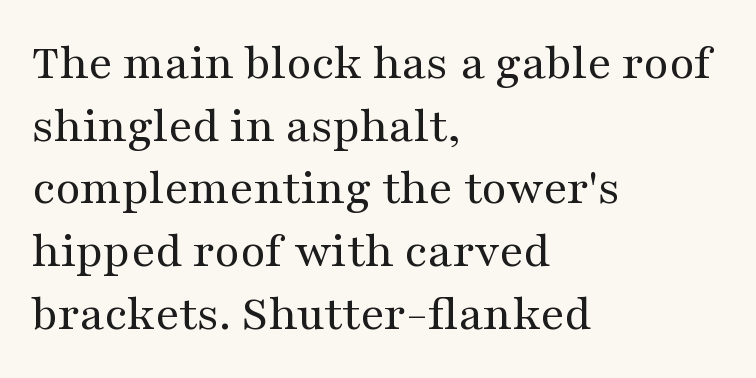
The image shows 51 px regular-weight, wide serif type, upright; set left-aligned, line spacing 1.23x, normal letter spacing, not underlined; medium stroke contrast and a medium x-height.
